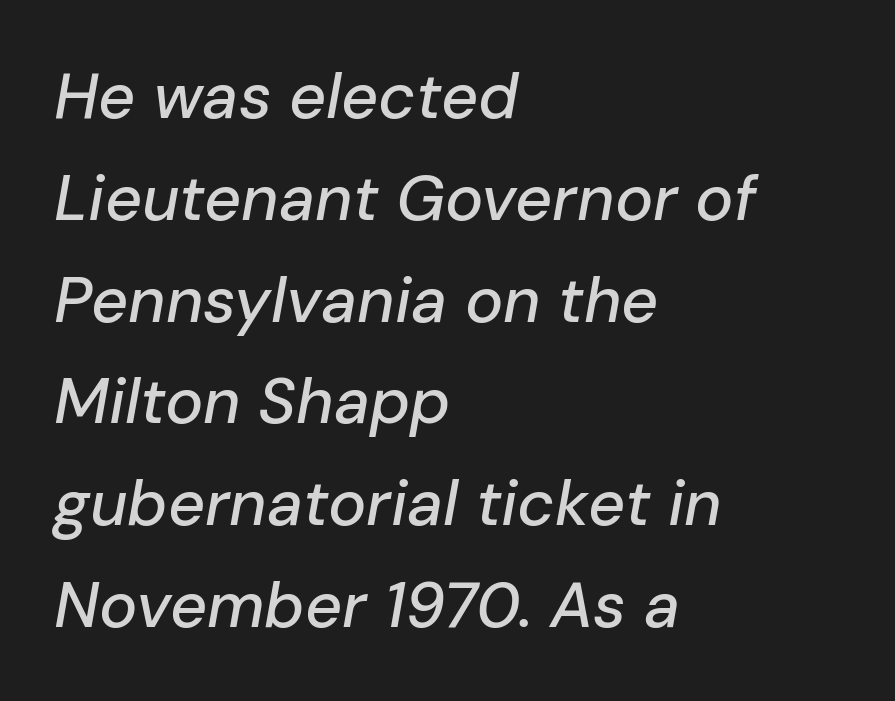
{"italic": "yes", "lean": "right", "slant_degrees": 10, "width": "normal", "stroke_contrast": "low", "x_height": "medium", "monospaced": "no", "underline": "no", "align": "left", "line_spacing": "normal", "line_spacing_ratio": 1.59, "letter_spacing": "normal", "letter_spacing_em": 0.0, "glyph_px": 64}
